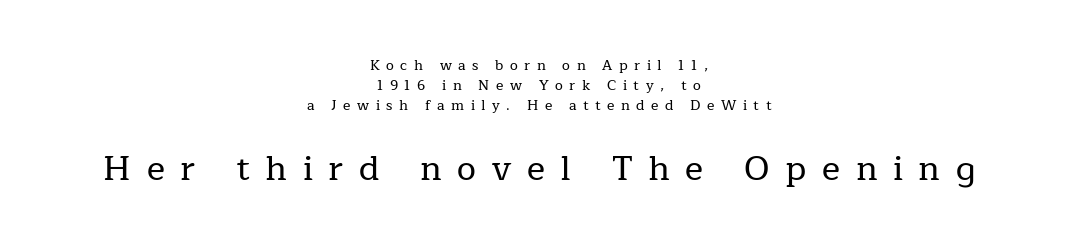
The image shows 34 px serif type, upright; set centered, normal line spacing (1.43x), unusually wide letter spacing (+0.46 em), not underlined; the second (bottom) block is 2.43x larger; low stroke contrast and a medium x-height.
